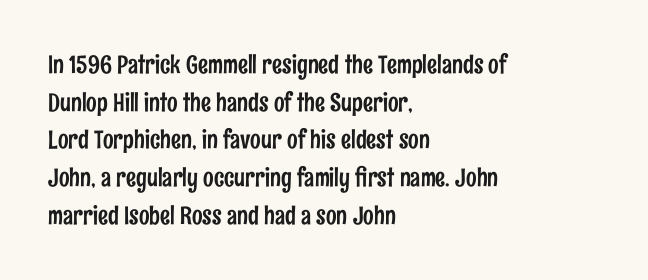
The image shows 25 px text type, upright; set left-aligned, normal line spacing (1.51x), normal letter spacing, not underlined.
